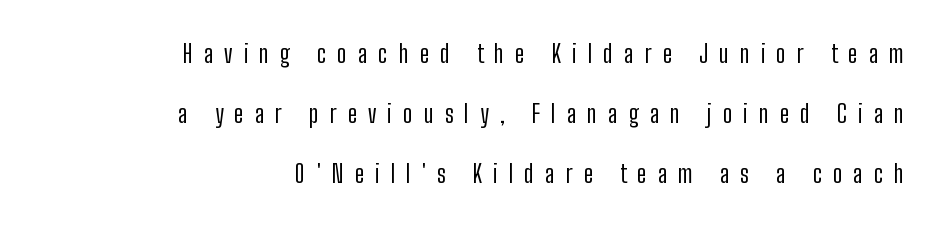
The image shows 24 px text type, upright; set right-aligned, loose line spacing (2.49x), unusually wide letter spacing (+0.46 em), not underlined.
